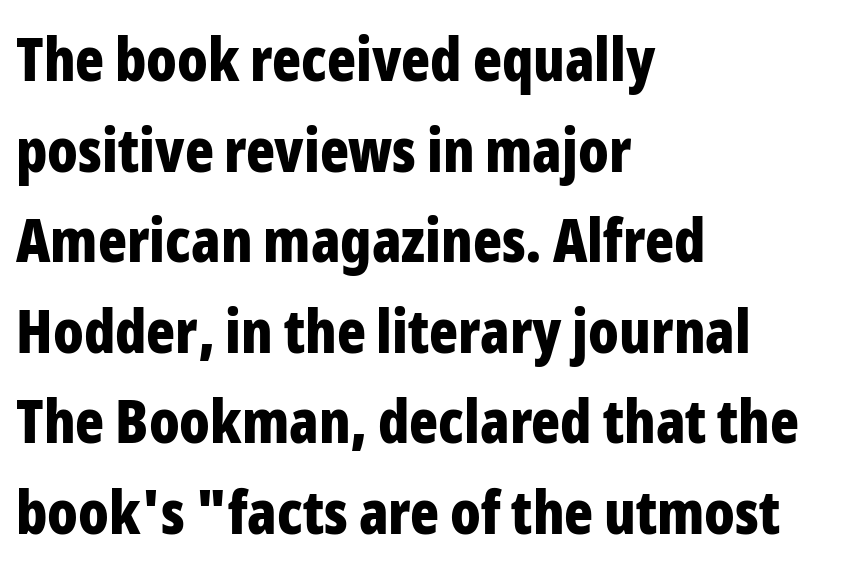
The characters look thick and weighty, a clear bold. Varying glyph widths throughout — classic text-font behaviour. No word sits above an underline. Inter-character spacing is left at the font's built-in metrics. Quick note: not italic, upright.
